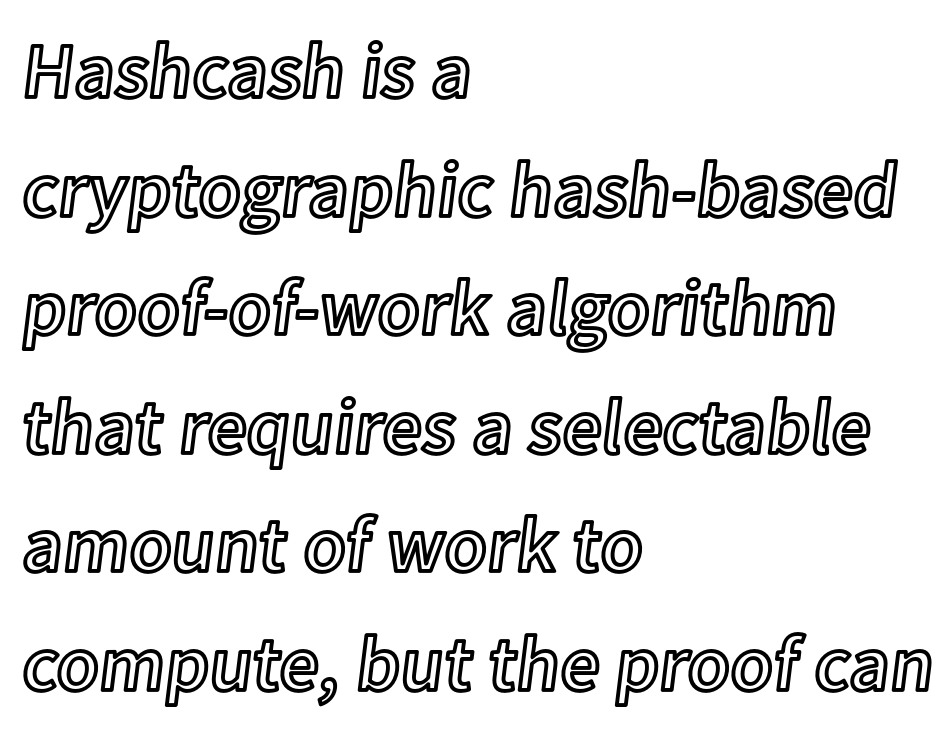
{"width": "normal", "x_height": "medium", "monospaced": "no", "underline": "no", "align": "left", "line_spacing": "normal", "line_spacing_ratio": 1.52, "letter_spacing": "normal", "letter_spacing_em": 0.0, "glyph_px": 78}
